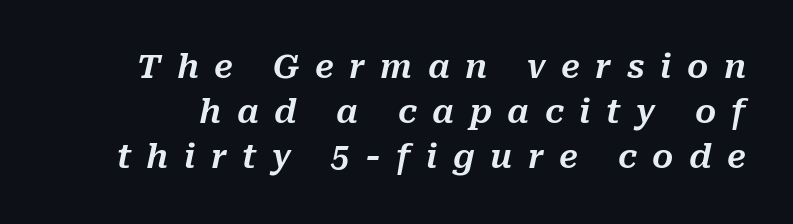
A typesetter would call this leading conventional body-copy spacing. The passage shown is typed in a proportional face where columns would drift. The space directly below the letters is spotless. The specimen reads as italic at a glance. The letters are spread apart with noticeably loose tracking.
